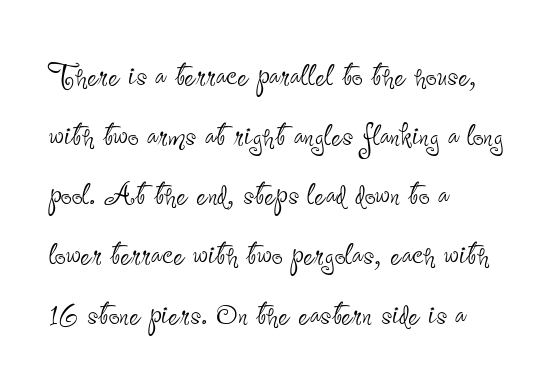
{"serif": "no", "bold": "no", "weight": "thin", "width": "condensed", "stroke_contrast": "low", "x_height": "small", "monospaced": "no", "underline": "no", "align": "left", "line_spacing": "normal", "line_spacing_ratio": 1.53, "letter_spacing": "normal", "letter_spacing_em": 0.0, "glyph_px": 39}
